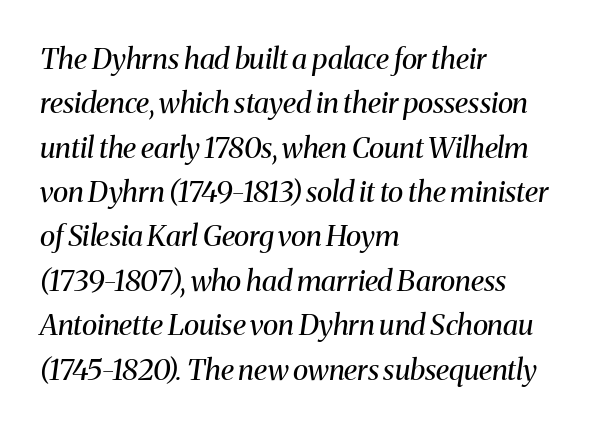
Is the type slanted? Yes — the strokes lean at a clear angle. Typeset ragged right — the left edge is the straight one. This sample has the flowing, uneven cadence of proportional lettering. Check under the words: just untouched page. What's the leading like? Ordinary, nothing unusual. Stems and bowls with no extra thickness — not bold.
